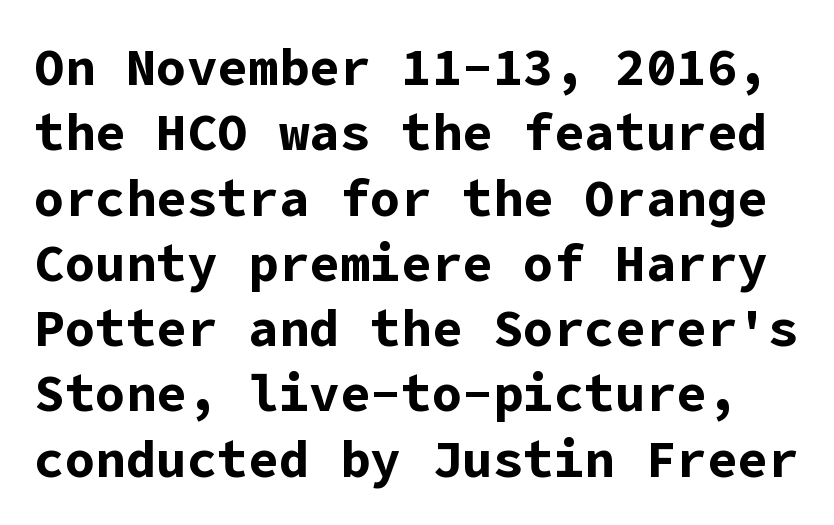
{"serif": "no", "italic": "no", "bold": "yes", "weight": "bold", "width": "normal", "stroke_contrast": "low", "x_height": "medium", "underline": "no", "line_spacing": "normal", "line_spacing_ratio": 1.28, "letter_spacing": "normal", "letter_spacing_em": 0.0, "glyph_px": 51}
